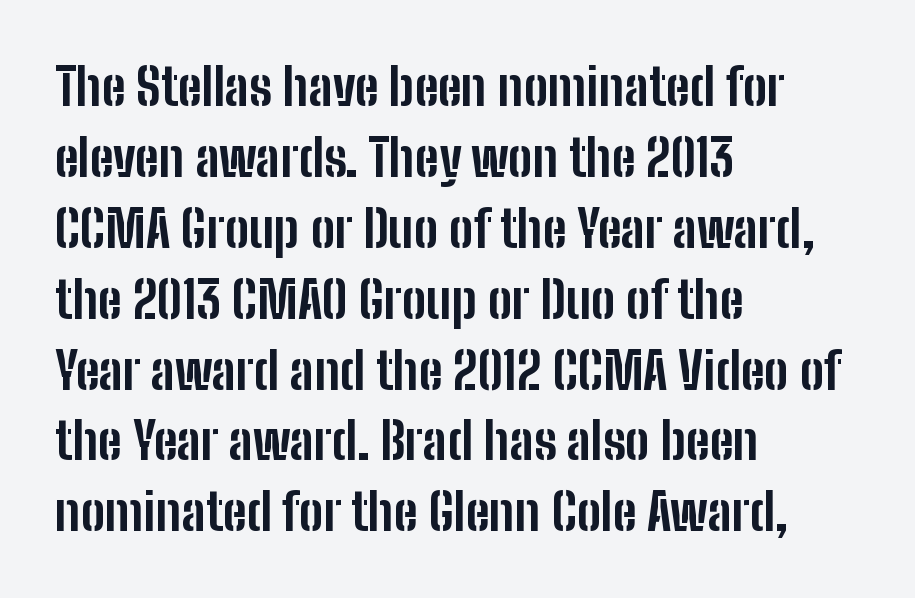
{"serif": "no", "italic": "no", "bold": "yes", "weight": "bold", "width": "condensed", "stroke_contrast": "low", "x_height": "medium", "monospaced": "no", "underline": "no", "align": "left", "line_spacing": "normal", "line_spacing_ratio": 1.39, "letter_spacing": "normal", "letter_spacing_em": 0.0, "glyph_px": 51}
